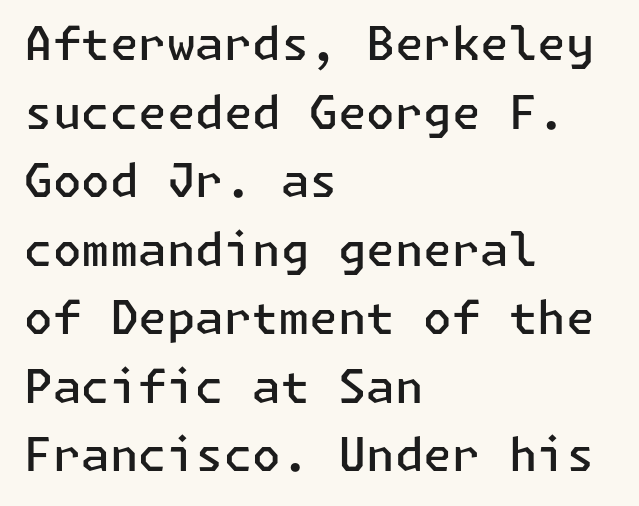
This sample uses plain, unmodified letter spacing. Interline gaps are of average width in this sample. Regarding serifs, this sample does without them. These words are printed semibold, heavier than regular yet not bold. Is there any slant? The stems are plumb.
